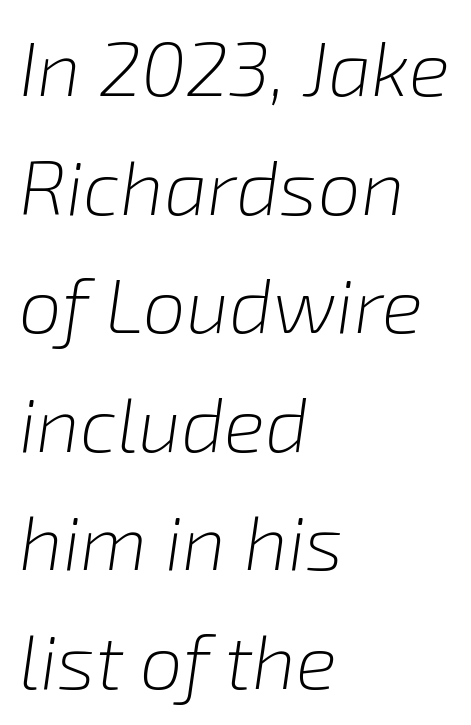
Visually the block forms a straight wall on the left and a jagged coastline on the right. A bare baseline throughout the passage. The letters are slanted; this is an italic face. Is there much room between lines? A standard amount, neither cramped nor airy.
